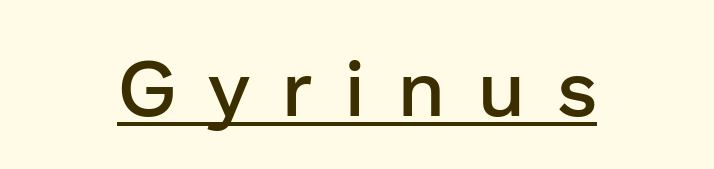
{"serif": "no", "italic": "no", "bold": "semi", "weight": "semibold", "width": "normal", "stroke_contrast": "low", "x_height": "medium", "monospaced": "no", "underline": "yes", "align": "center", "letter_spacing": "wide", "letter_spacing_em": 0.42, "glyph_px": 79}
